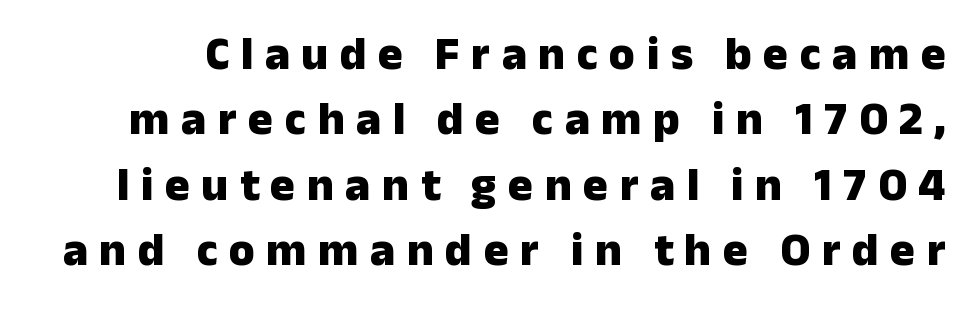
Q: Is the text bold? A: Yes.
Q: Is the text italic (slanted)? A: No, it is upright.
Q: Is the typeface a serif or a sans-serif typeface? A: Sans-serif.
Q: Is the text underlined? A: No.
Q: Is the spacing between letters normal or unusually wide? A: Unusually wide.
Q: Is the spacing between lines tight, normal or loose? A: Normal.
Q: Width (condensed, normal, or wide)? A: Normal.
Q: Stroke contrast? A: Low.
Q: x-height? A: Medium.
Q: Monospaced? A: No.
